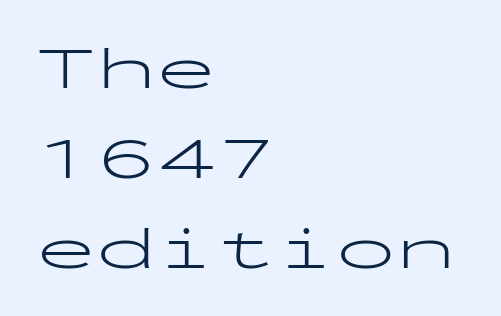
The lettering holds an erect, upright posture throughout. Words float on clear page, feet unadorned. Regular leading. Looks like terminal output: every glyph gets an equal slot. Stems here are at most as thick as an everyday book face.
